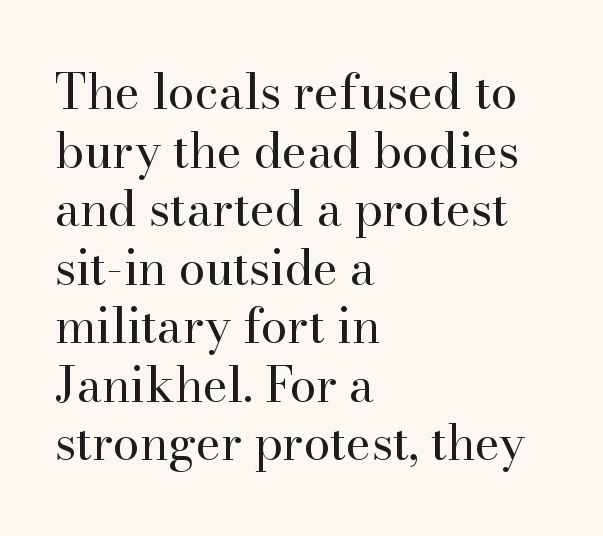
Short and long lines alike share a common starting point at left. Is the type heavy? It reads as light-to-regular instead. Tall strokes in this sample are plumb rather than angled. Unmarked baselines from the first word to the last. The passage shown has conventional tracking throughout.
